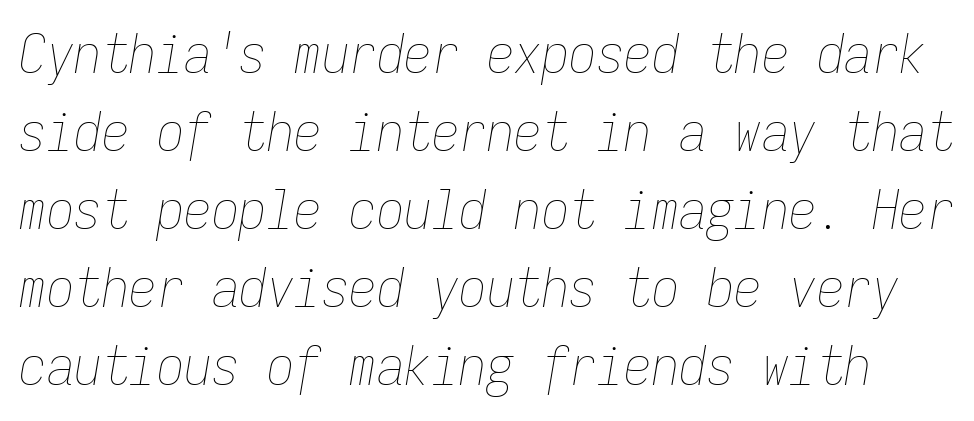
The image shows 55 px thin, condensed type, italic (leaning right), monospaced; set normal line spacing (1.42x), normal letter spacing, not underlined; low stroke contrast and a medium x-height.
